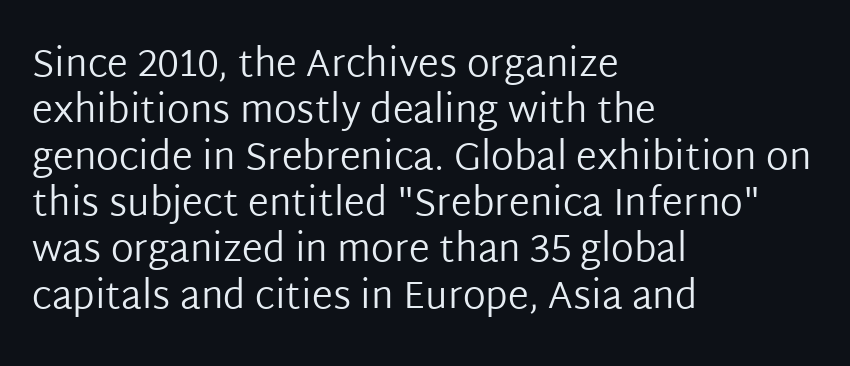
Inter-character spacing is left at the font's built-in metrics. Left-aligned paragraph, ragged on the right. The passage shown is typed in a proportional face where columns would drift. Grotesque or geometric, the face here clearly has no serifs. Characters remain perfectly vertical along every line.
